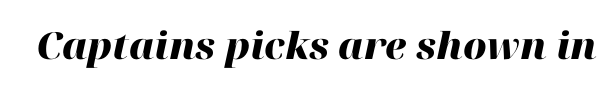
Q: Is the text bold? A: Yes.
Q: Is the text italic (slanted)? A: Yes, it leans right by about 12 degrees.
Q: Is the text underlined? A: No.
Q: Is the spacing between letters normal or unusually wide? A: Normal.
Q: Width (condensed, normal, or wide)? A: Normal.
Q: Stroke contrast? A: High.
Q: x-height? A: Medium.
Q: Monospaced? A: No.
